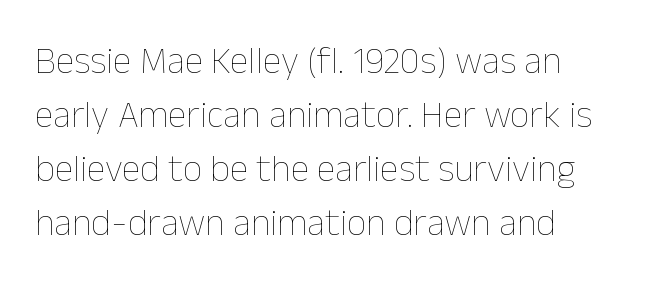
Every character sits straight up, as roman type does. The rendering uses a moderate line-height, typical for paragraphs. Rule under the text: the space is simply empty. The passage shown is not bold in any degree. Reading down the block, your eye returns to a fixed left position each line.
